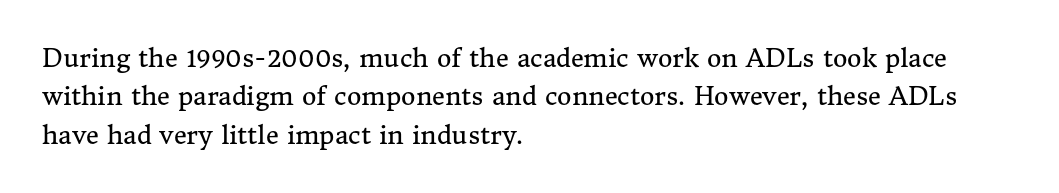
Q: Is the text bold? A: No.
Q: Is the text italic (slanted)? A: No, it is upright.
Q: Is the text underlined? A: No.
Q: How is the paragraph aligned? A: Left-aligned.
Q: Is the spacing between letters normal or unusually wide? A: Normal.
Q: Is the spacing between lines tight, normal or loose? A: Normal.
